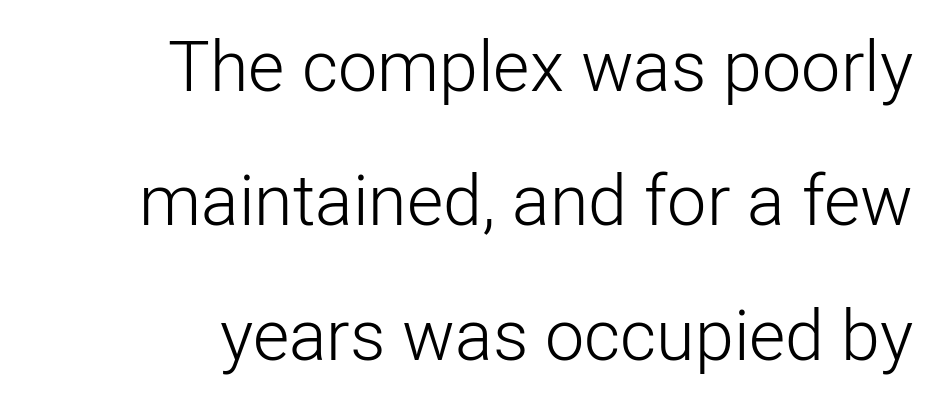
The image shows 70 px light sans-serif type, upright; set right-aligned, loose line spacing (1.92x), normal letter spacing, not underlined; low stroke contrast and a medium x-height.
